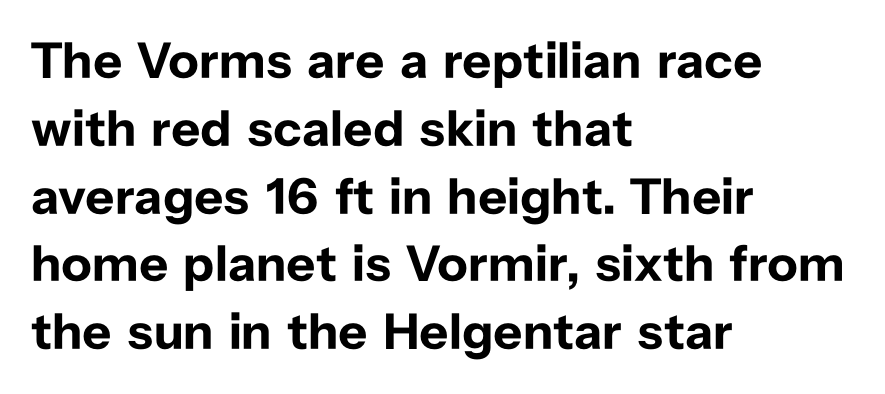
The image shows 51 px bold sans-serif type, upright; set left-aligned, normal line spacing (1.33x), normal letter spacing, not underlined; low stroke contrast and a medium x-height.
